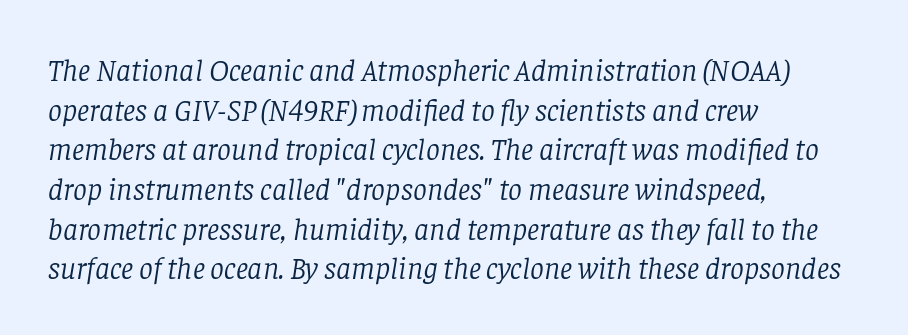
The image shows 31 px light serif type, italic (leaning right); set left-aligned, normal line spacing (1.28x), normal letter spacing, not underlined; low stroke contrast and a large x-height.
